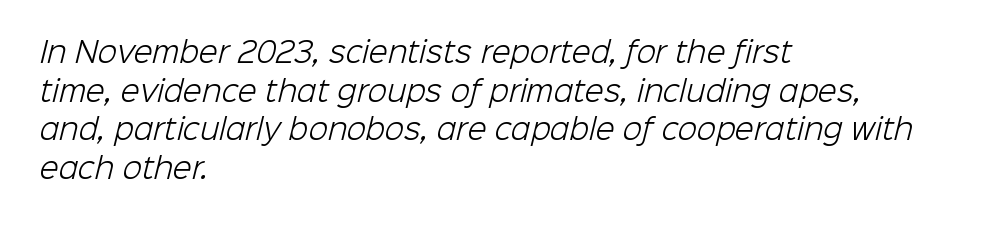
The image shows 28 px light sans-serif type; set left-aligned, normal line spacing (1.38x), normal letter spacing, not underlined; low stroke contrast and a medium x-height.
